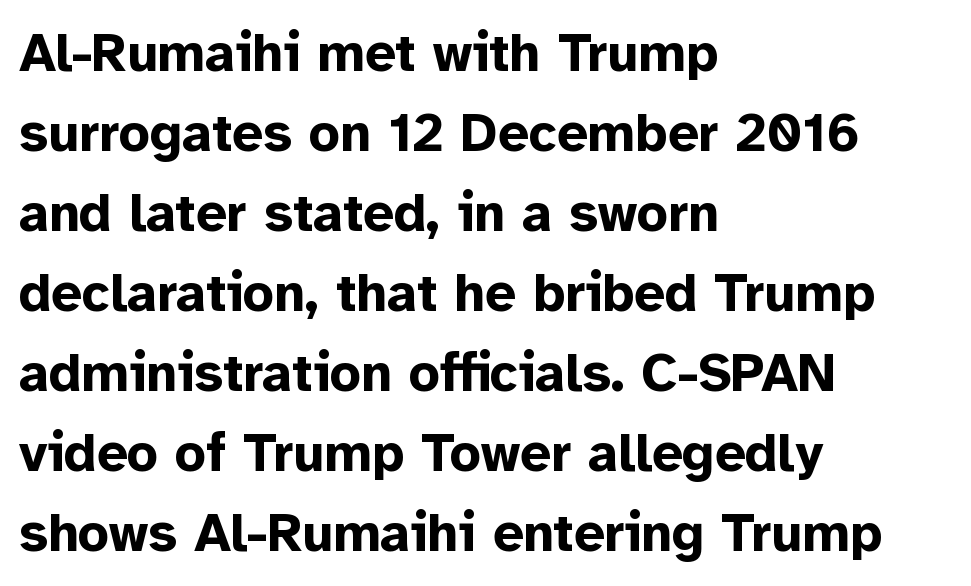
The image shows 54 px bold sans-serif type, upright; set left-aligned, normal line spacing (1.48x), normal letter spacing, not underlined; low stroke contrast and a medium x-height.
